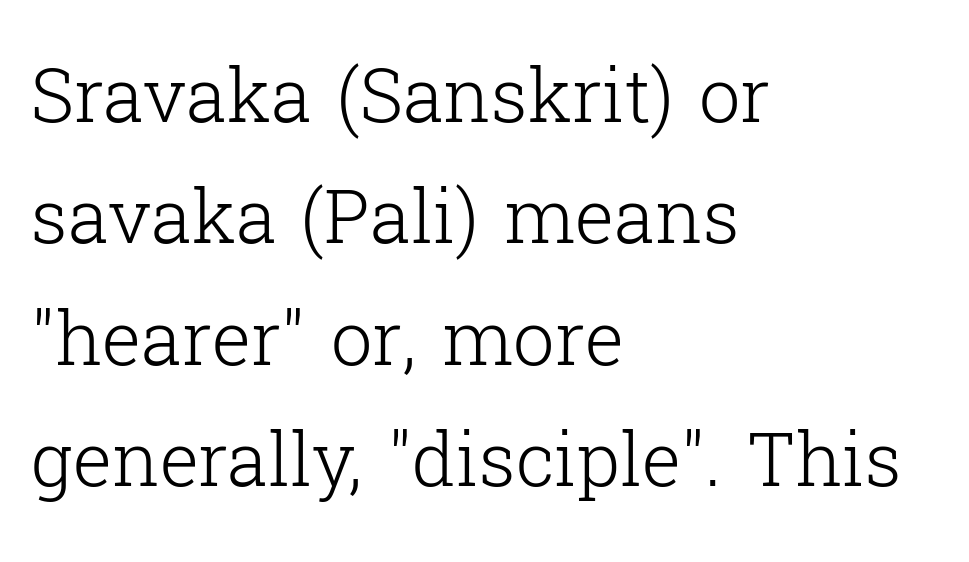
Quick note: interline space is typical. Character widths vary here, with narrow letters taking less room than wide ones. Look at the tracking — it's just the regular setting, nothing added. Compared with a typical body face, this is equally light or lighter still.
